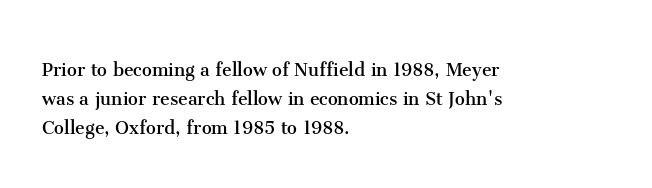
No extra ink here — the face is not bold. The ragged edge is on the right, which tells us the setting is flush left. Decoration check: the copy has no underline. Between one letter and the next there's only the usual sliver of space. No italicization has been applied; the sample stays upright. Successive baselines arrive at the customary interval.
